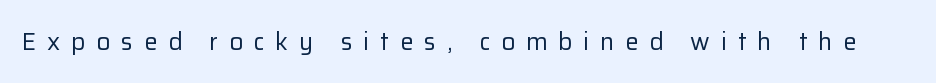
The letters look calm and open, with moderate or lighter stems. Posture: upright roman. The passage shown has open, widely tracked lettering throughout. The baseline area is clear.
